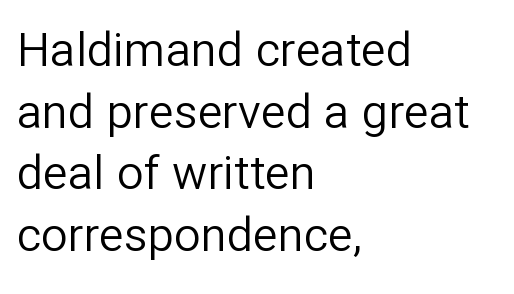
{"serif": "no", "italic": "no", "bold": "no", "weight": "regular", "width": "normal", "stroke_contrast": "low", "x_height": "medium", "monospaced": "no", "underline": "no", "align": "left", "line_spacing": "normal", "line_spacing_ratio": 1.31, "letter_spacing": "normal", "letter_spacing_em": 0.0, "glyph_px": 47}
